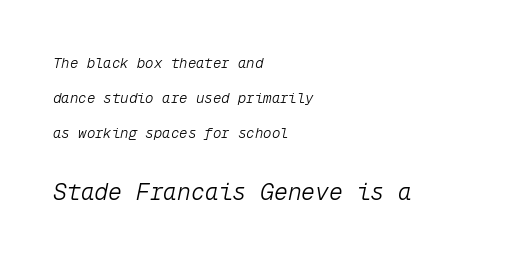
The image shows 23 px text type, italic (leaning right); set left-aligned, loose line spacing (2.49x), normal letter spacing, not underlined; the second (bottom) block is 1.64x larger.
